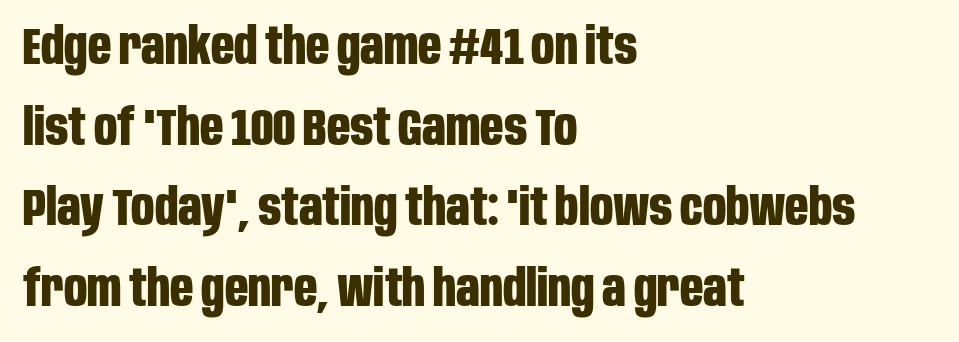
Q: Is the text bold? A: Yes.
Q: Is the text italic (slanted)? A: No, it is upright.
Q: Is the typeface a serif or a sans-serif typeface? A: Sans-serif.
Q: Is the text underlined? A: No.
Q: How is the paragraph aligned? A: Left-aligned.
Q: Is the spacing between letters normal or unusually wide? A: Normal.
Q: Is the spacing between lines tight, normal or loose? A: Normal.
Q: Width (condensed, normal, or wide)? A: Condensed.
Q: Stroke contrast? A: Low.
Q: x-height? A: Large.
Q: Monospaced? A: No.
